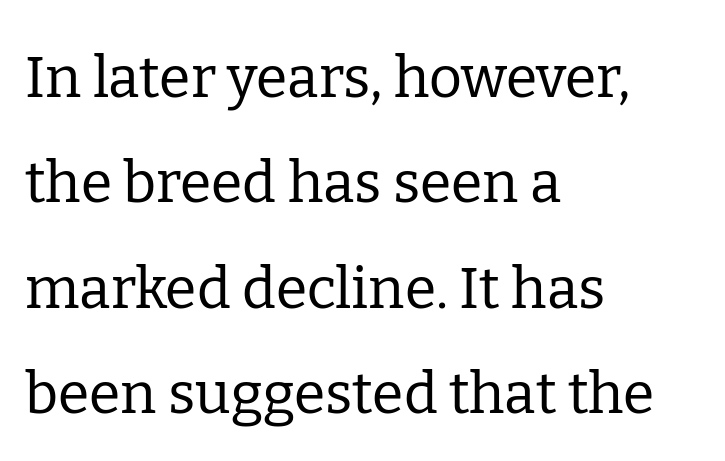
A classic flush-left, rag-right setting is used for this passage. The letters advance in unequal steps, a hallmark of proportional type. No heavy texture on the line: the type isn't bold. Descender tails drop into unmarked territory. Look at the tracking — it's just the regular setting, nothing added. Small tapered or slab feet sit at the stroke ends, so this counts as serif.
